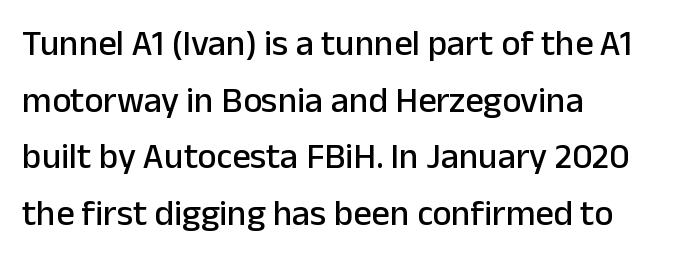
Q: Is the text italic (slanted)? A: No, it is upright.
Q: Is the typeface a serif or a sans-serif typeface? A: Sans-serif.
Q: Is the text underlined? A: No.
Q: How is the paragraph aligned? A: Left-aligned.
Q: Is the spacing between letters normal or unusually wide? A: Normal.
Q: Is the spacing between lines tight, normal or loose? A: Normal.
Q: Width (condensed, normal, or wide)? A: Normal.
Q: Stroke contrast? A: Low.
Q: x-height? A: Medium.
Q: Monospaced? A: No.
